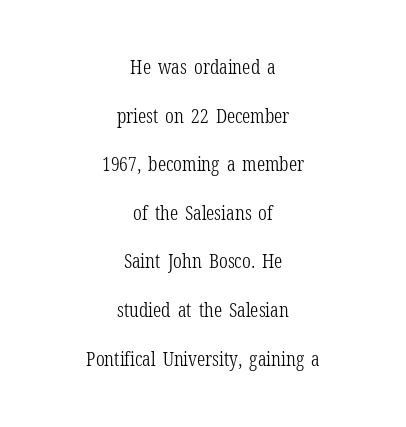
{"italic": "no", "bold": "no", "underline": "no", "align": "center", "line_spacing": "loose", "line_spacing_ratio": 2.43, "letter_spacing": "normal", "letter_spacing_em": 0.0, "glyph_px": 20}
